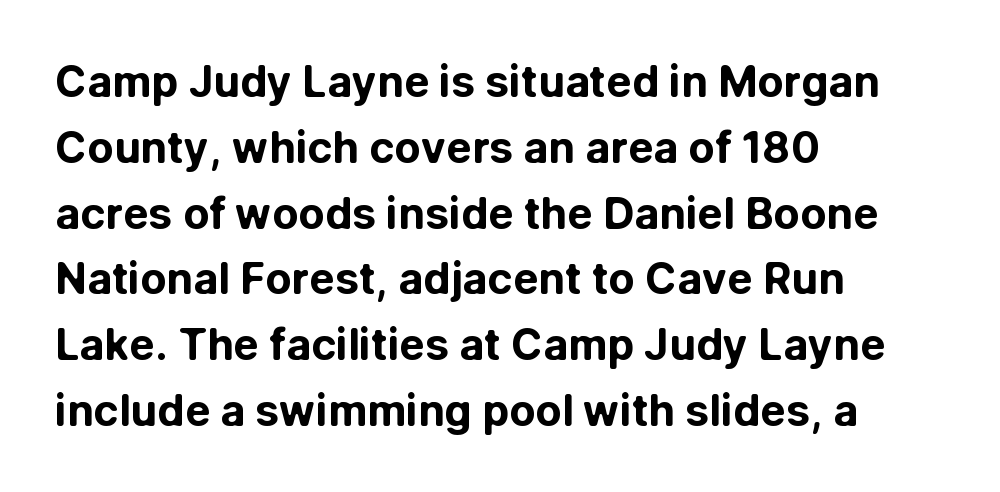
The image shows 43 px bold sans-serif type, upright; set left-aligned, normal line spacing (1.53x), normal letter spacing, not underlined; low stroke contrast and a medium x-height.
